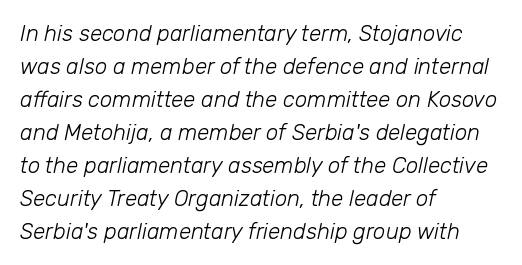
{"italic": "yes", "lean": "right", "slant_degrees": 12, "bold": "no", "underline": "no", "align": "left", "line_spacing": "normal", "line_spacing_ratio": 1.5, "letter_spacing": "normal", "letter_spacing_em": 0.0, "glyph_px": 22}
